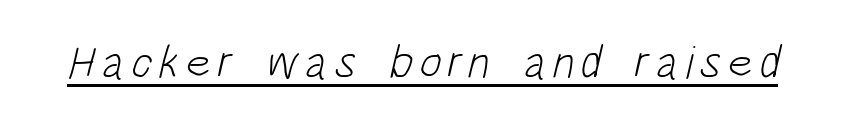
The image shows 47 px light, condensed sans-serif type; set underlined; low stroke contrast and a large x-height.
